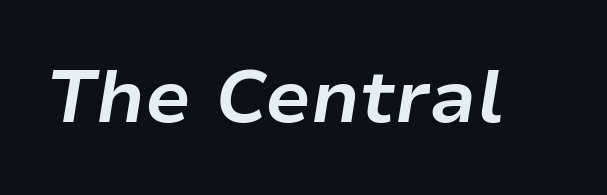
Chunky letters — that's bold for sure. You could not count columns in this text — the font is proportionally spaced. Plain, unruled lines of type. The axis of the letterforms is tilted away from vertical. Short note: letters normally spaced.
